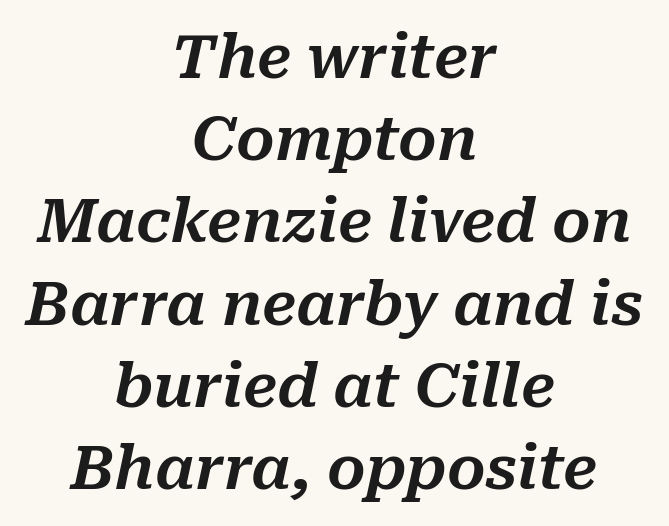
Q: Is the text italic (slanted)? A: Yes, it leans right by about 10 degrees.
Q: Is the text underlined? A: No.
Q: How is the paragraph aligned? A: Centered.
Q: Is the spacing between letters normal or unusually wide? A: Normal.
Q: Is the spacing between lines tight, normal or loose? A: Normal.
Q: Width (condensed, normal, or wide)? A: Normal.
Q: Stroke contrast? A: Medium.
Q: x-height? A: Medium.
Q: Monospaced? A: No.
